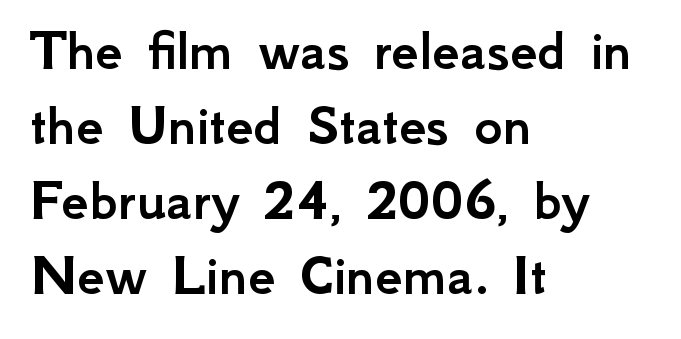
The characters display no serif detailing; their extremities are plain. Which margin do the lines hug? The left one — the right edge is uneven. Just letters on the line, the space beneath them empty. The rendering uses natural spacing where letterforms have individual widths.
